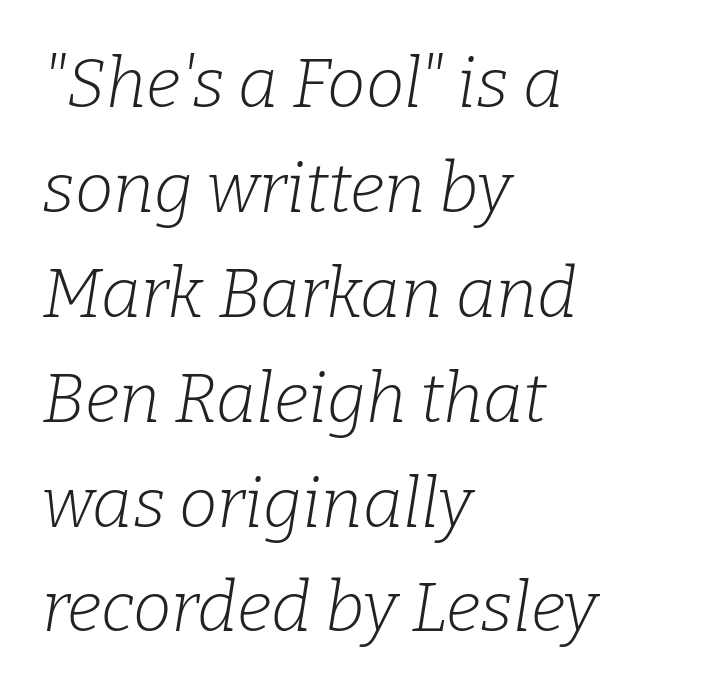
The image shows 69 px light serif type, italic (leaning right); set left-aligned, normal line spacing (1.52x), normal letter spacing, not underlined; low stroke contrast and a medium x-height.
